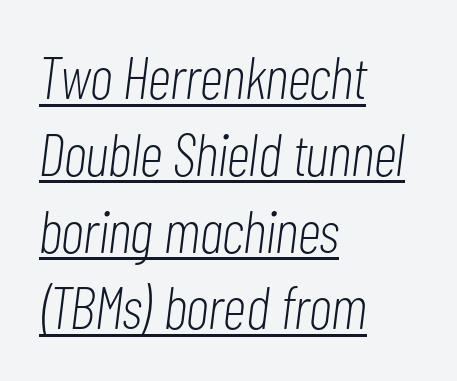
{"italic": "yes", "lean": "right", "slant_degrees": 7, "bold": "no", "weight": "light", "width": "condensed", "stroke_contrast": "low", "x_height": "medium", "monospaced": "no", "underline": "yes", "align": "left", "line_spacing": "normal", "line_spacing_ratio": 1.28, "letter_spacing": "normal", "letter_spacing_em": 0.0, "glyph_px": 60}
